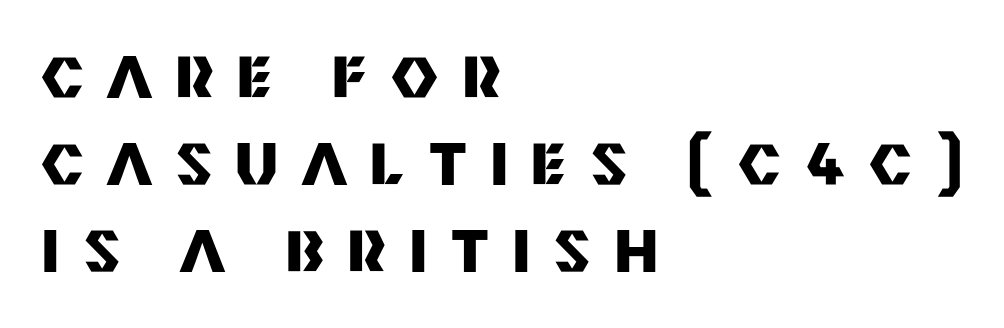
In terms of posture, this sample is upright. Is the block centered? No — it sits flush against the left margin. This sample uses expanded letter spacing, leaving extra air between glyphs. Beneath every word, the page is bare. Grotesque or geometric, the face here clearly has no serifs. Looks like regular typesetting: each glyph gets only the width it needs.
